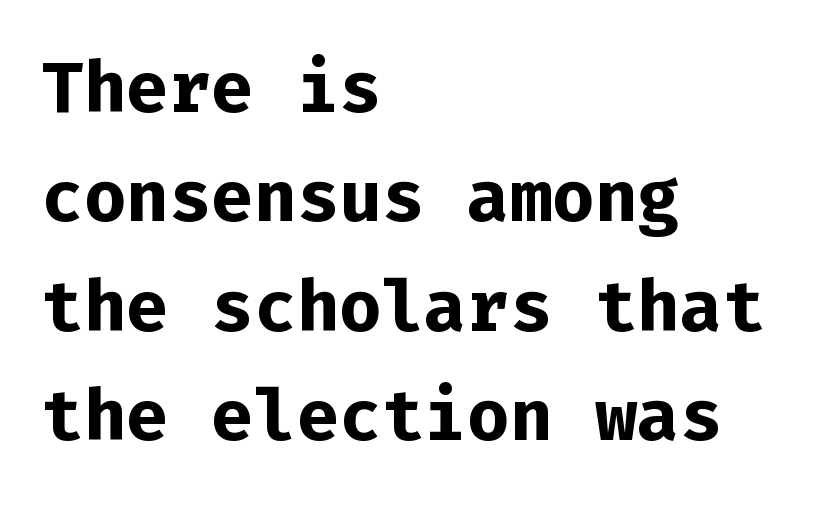
{"serif": "no", "italic": "no", "bold": "yes", "weight": "bold", "width": "normal", "stroke_contrast": "low", "x_height": "medium", "monospaced": "yes", "underline": "no", "align": "left", "line_spacing": "normal", "line_spacing_ratio": 1.54, "letter_spacing": "normal", "letter_spacing_em": 0.0, "glyph_px": 71}
